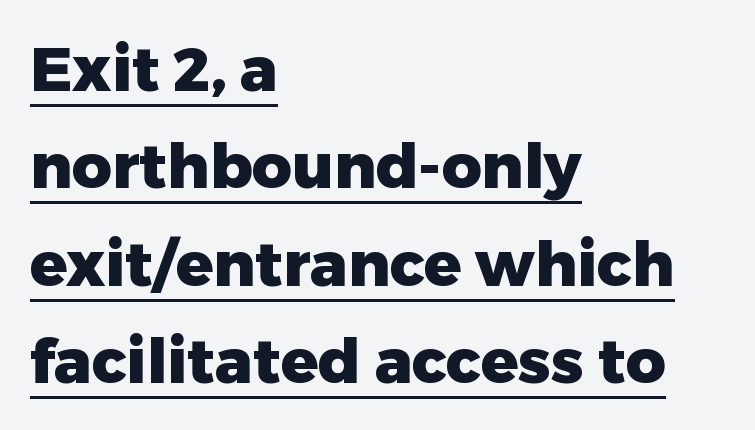
{"serif": "no", "italic": "no", "bold": "yes", "weight": "heavy", "width": "normal", "stroke_contrast": "low", "x_height": "medium", "monospaced": "no", "underline": "yes", "align": "left", "line_spacing": "normal", "line_spacing_ratio": 1.57, "letter_spacing": "normal", "letter_spacing_em": 0.0, "glyph_px": 62}
